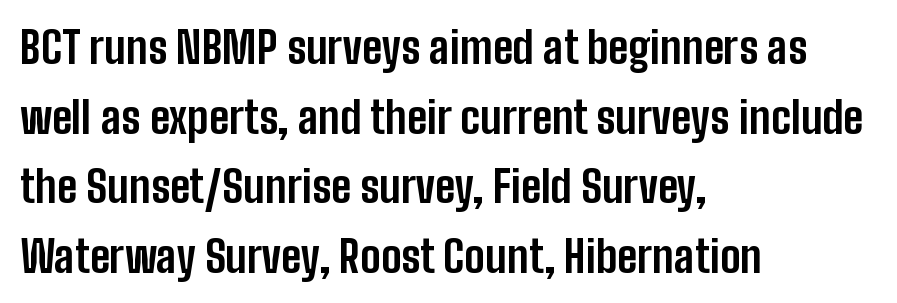
The image shows 44 px bold, condensed sans-serif type, upright; set left-aligned, normal line spacing (1.58x), normal letter spacing, not underlined; low stroke contrast and a medium x-height.
